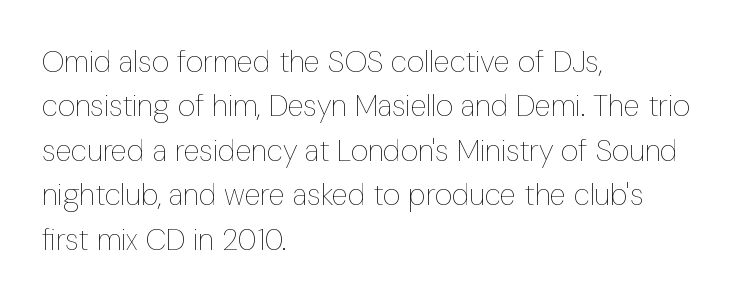
Q: Is the text bold? A: No.
Q: Is the text italic (slanted)? A: No, it is upright.
Q: Is the text underlined? A: No.
Q: How is the paragraph aligned? A: Left-aligned.
Q: Is the spacing between letters normal or unusually wide? A: Normal.
Q: Is the spacing between lines tight, normal or loose? A: Normal.
Q: Width (condensed, normal, or wide)? A: Condensed.
Q: Stroke contrast? A: Low.
Q: x-height? A: Medium.
Q: Monospaced? A: No.
